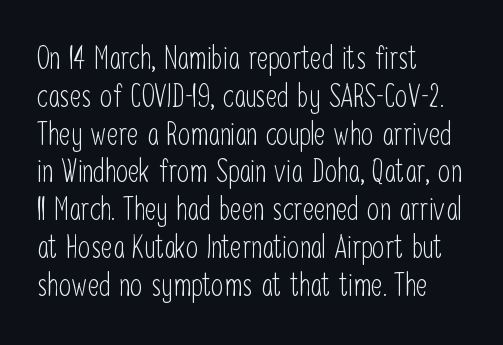
The image shows 31 px light, condensed sans-serif type, upright; set left-aligned, line spacing 1.22x, normal letter spacing, not underlined; low stroke contrast and a medium x-height.
